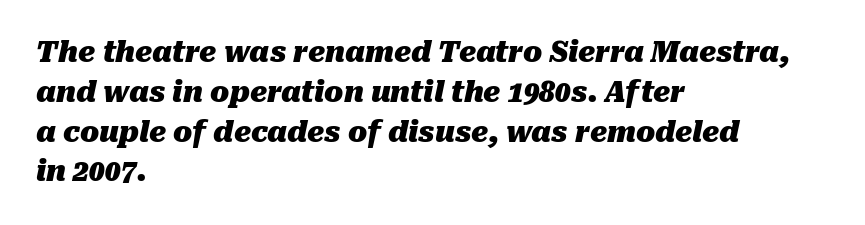
Note the varied advance widths — an 'i' is clearly narrower than an 'm'. A clean baseline with only descenders dipping below it. Glyph-to-glyph distance matches everyday printed text. A classic flush-left, rag-right setting is used for this passage.
